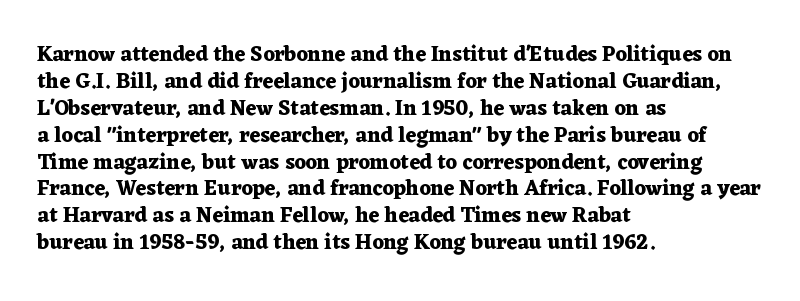
{"italic": "no", "bold": "yes", "underline": "no", "align": "left", "line_spacing": "normal", "line_spacing_ratio": 1.28, "letter_spacing": "normal", "letter_spacing_em": 0.0, "glyph_px": 21}
